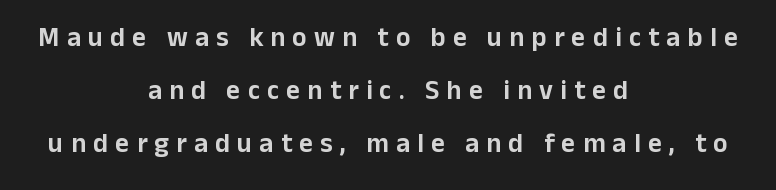
Q: Is the text italic (slanted)? A: No, it is upright.
Q: Is the text underlined? A: No.
Q: How is the paragraph aligned? A: Centered.
Q: Is the spacing between letters normal or unusually wide? A: Unusually wide.
Q: Is the spacing between lines tight, normal or loose? A: Loose.
